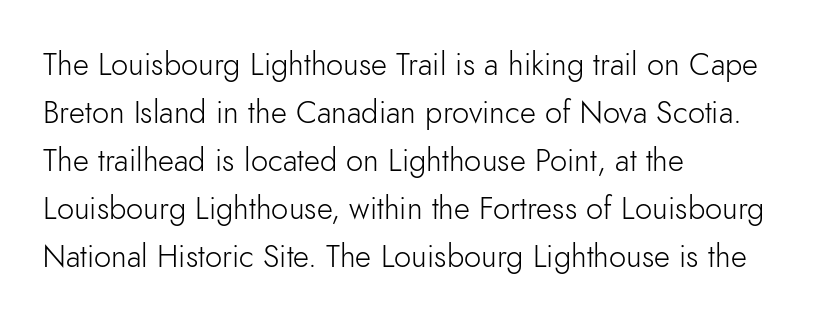
Q: Is the text bold? A: No.
Q: Is the text italic (slanted)? A: No, it is upright.
Q: Is the typeface a serif or a sans-serif typeface? A: Sans-serif.
Q: Is the text underlined? A: No.
Q: How is the paragraph aligned? A: Left-aligned.
Q: Is the spacing between letters normal or unusually wide? A: Normal.
Q: Is the spacing between lines tight, normal or loose? A: Normal.
Q: Width (condensed, normal, or wide)? A: Normal.
Q: Stroke contrast? A: Low.
Q: x-height? A: Small.
Q: Monospaced? A: No.
